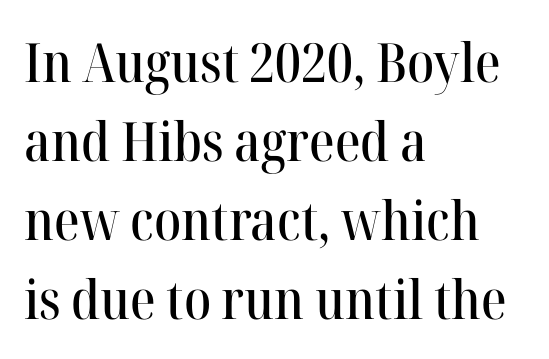
Q: Is the text italic (slanted)? A: No, it is upright.
Q: Is the typeface a serif or a sans-serif typeface? A: Serif.
Q: Is the text underlined? A: No.
Q: How is the paragraph aligned? A: Left-aligned.
Q: Is the spacing between letters normal or unusually wide? A: Normal.
Q: Is the spacing between lines tight, normal or loose? A: Normal.
Q: Width (condensed, normal, or wide)? A: Normal.
Q: Stroke contrast? A: High.
Q: x-height? A: Medium.
Q: Monospaced? A: No.
